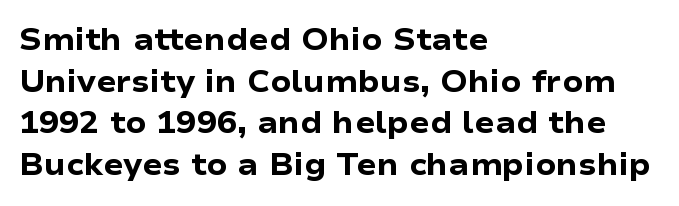
{"serif": "no", "italic": "no", "bold": "yes", "weight": "heavy", "width": "wide", "stroke_contrast": "low", "x_height": "medium", "monospaced": "no", "underline": "no", "align": "left", "line_spacing": "normal", "line_spacing_ratio": 1.39, "letter_spacing": "normal", "letter_spacing_em": 0.0, "glyph_px": 30}
